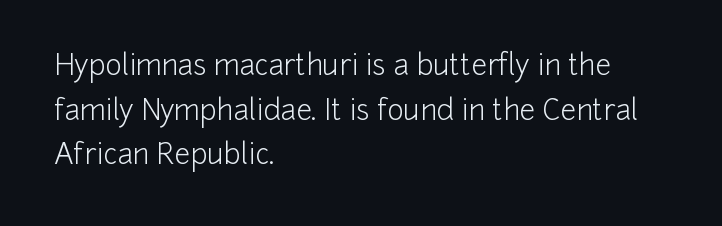
The image shows 28 px light sans-serif type, upright; set left-aligned, normal line spacing (1.59x), normal letter spacing, not underlined; low stroke contrast and a medium x-height.
